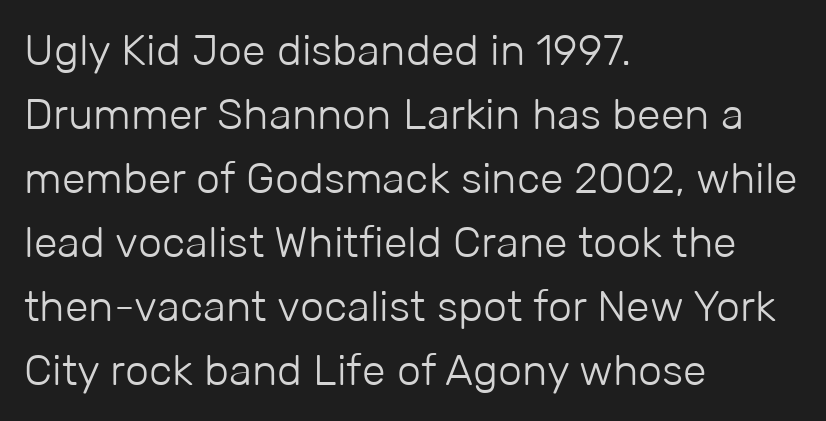
Q: Is the text bold? A: No.
Q: Is the text italic (slanted)? A: No, it is upright.
Q: Is the typeface a serif or a sans-serif typeface? A: Sans-serif.
Q: Is the text underlined? A: No.
Q: How is the paragraph aligned? A: Left-aligned.
Q: Is the spacing between letters normal or unusually wide? A: Normal.
Q: Is the spacing between lines tight, normal or loose? A: Normal.
Q: Width (condensed, normal, or wide)? A: Normal.
Q: Stroke contrast? A: Low.
Q: x-height? A: Medium.
Q: Monospaced? A: No.
